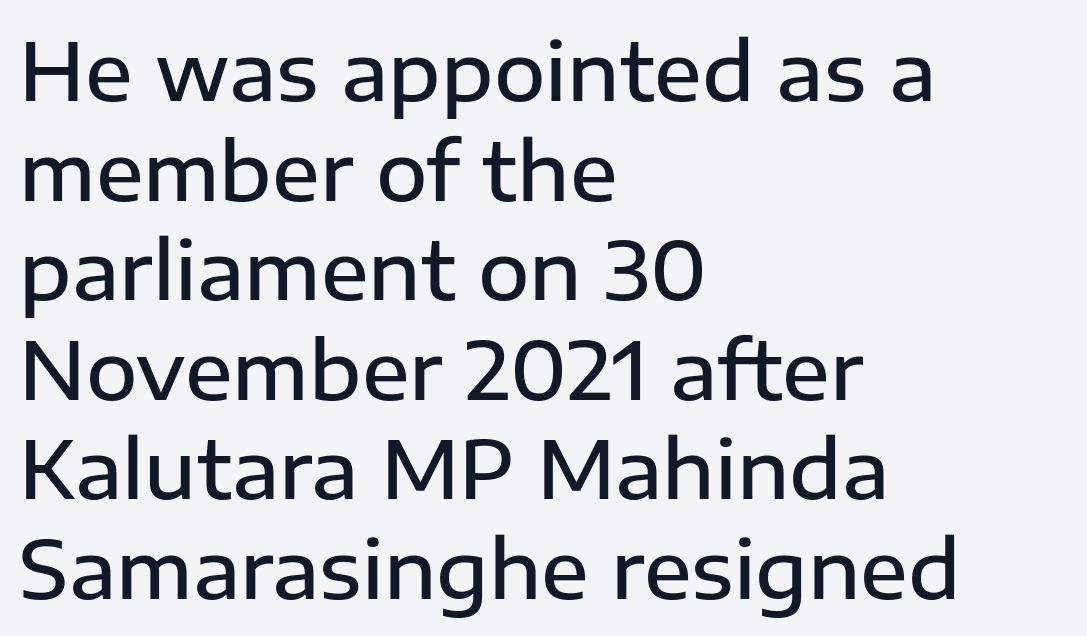
The image shows 79 px semibold sans-serif type, upright; set left-aligned, normal line spacing (1.26x), normal letter spacing, not underlined; low stroke contrast and a medium x-height.
